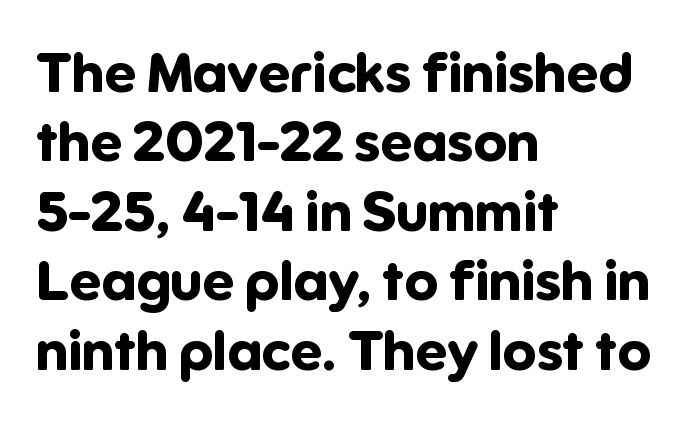
The image shows 56 px bold sans-serif type, upright; set left-aligned, line spacing 1.24x, normal letter spacing, not underlined; low stroke contrast and a medium x-height.
